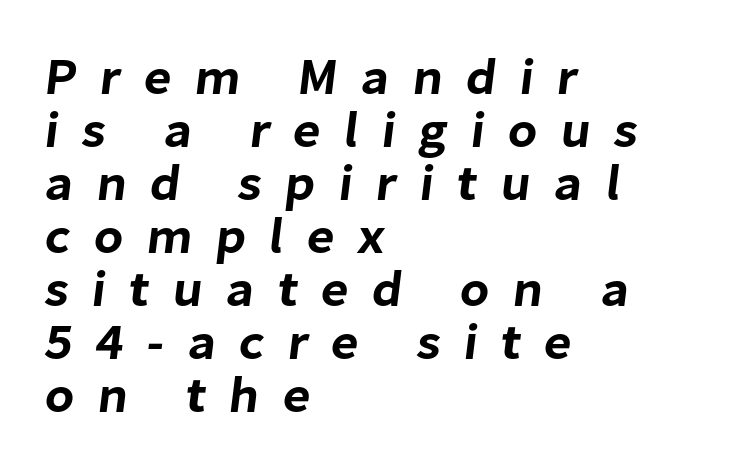
Q: Is the typeface a serif or a sans-serif typeface? A: Sans-serif.
Q: Is the text underlined? A: No.
Q: How is the paragraph aligned? A: Left-aligned.
Q: Is the spacing between letters normal or unusually wide? A: Unusually wide.
Q: Is the spacing between lines tight, normal or loose? A: Tight.
Q: Width (condensed, normal, or wide)? A: Normal.
Q: Stroke contrast? A: Low.
Q: x-height? A: Medium.
Q: Monospaced? A: No.
